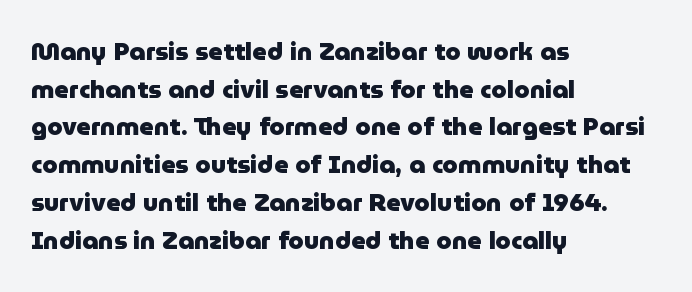
Q: Is the text bold? A: Yes.
Q: Is the text italic (slanted)? A: No, it is upright.
Q: Is the text underlined? A: No.
Q: How is the paragraph aligned? A: Left-aligned.
Q: Is the spacing between letters normal or unusually wide? A: Normal.
Q: Is the spacing between lines tight, normal or loose? A: Normal.
